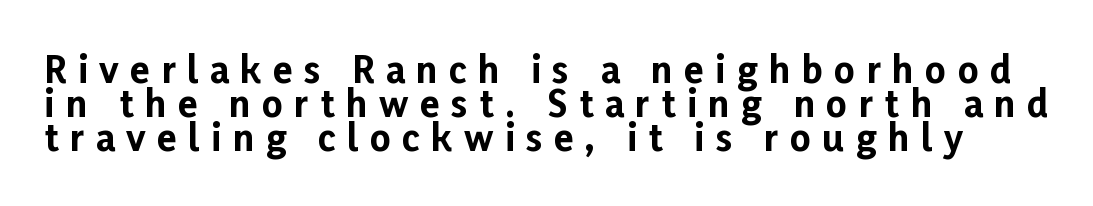
Q: Is the text bold? A: Yes.
Q: Is the text italic (slanted)? A: No, it is upright.
Q: Is the typeface a serif or a sans-serif typeface? A: Sans-serif.
Q: Is the text underlined? A: No.
Q: Is the spacing between letters normal or unusually wide? A: Unusually wide.
Q: Is the spacing between lines tight, normal or loose? A: Tight.
Q: Width (condensed, normal, or wide)? A: Normal.
Q: Stroke contrast? A: Low.
Q: x-height? A: Medium.
Q: Monospaced? A: No.
